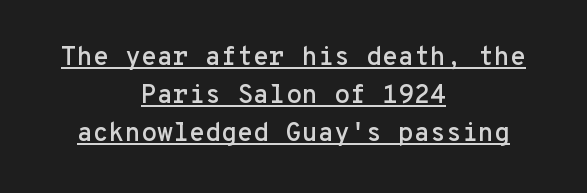
The lines in this sample share a center point and differ in where they start and stop. Caption: lettering with a line underneath. Notice how the stems are strictly vertical — no italics here. The type is set solid horizontally, with unmodified tracking. Reading down the column, the eye jumps a familiar distance to each next line.
